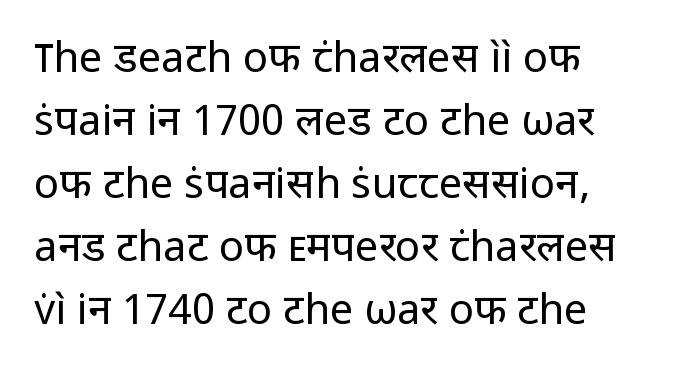
{"serif": "no", "italic": "no", "bold": "no", "weight": "regular", "width": "normal", "stroke_contrast": "low", "x_height": "medium", "monospaced": "no", "underline": "no", "align": "left", "line_spacing": "normal", "line_spacing_ratio": 1.5, "letter_spacing": "normal", "letter_spacing_em": 0.0, "glyph_px": 42}
